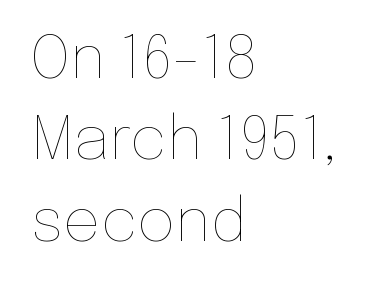
Q: Is the text bold? A: No.
Q: Is the text italic (slanted)? A: No, it is upright.
Q: Is the text underlined? A: No.
Q: How is the paragraph aligned? A: Left-aligned.
Q: Is the spacing between letters normal or unusually wide? A: Normal.
Q: Is the spacing between lines tight, normal or loose? A: Normal.
Q: Width (condensed, normal, or wide)? A: Normal.
Q: Stroke contrast? A: Low.
Q: x-height? A: Medium.
Q: Monospaced? A: No.
